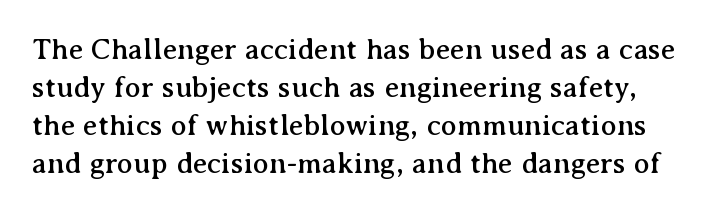
Q: Is the text italic (slanted)? A: No, it is upright.
Q: Is the typeface a serif or a sans-serif typeface? A: Serif.
Q: Is the text underlined? A: No.
Q: Is the spacing between letters normal or unusually wide? A: Normal.
Q: Is the spacing between lines tight, normal or loose? A: Normal.
Q: Width (condensed, normal, or wide)? A: Normal.
Q: Stroke contrast? A: Medium.
Q: x-height? A: Medium.
Q: Monospaced? A: No.
